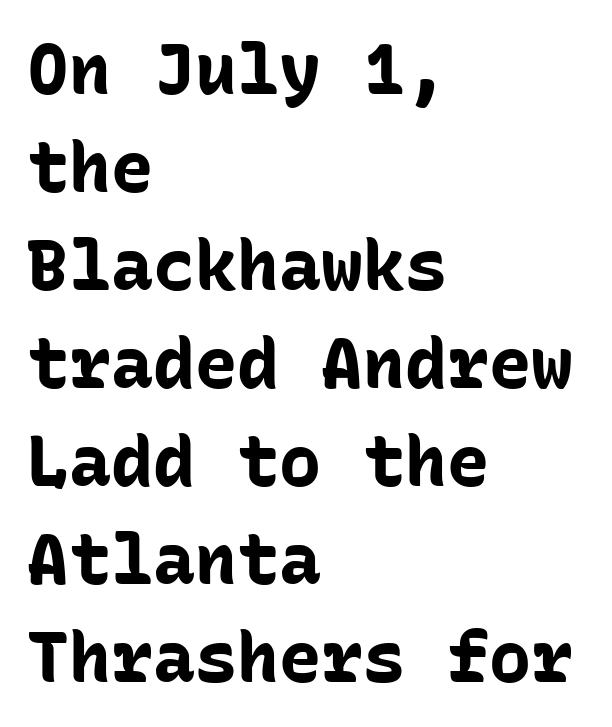
Q: Is the text bold? A: Yes.
Q: Is the text italic (slanted)? A: No, it is upright.
Q: Is the typeface a serif or a sans-serif typeface? A: Sans-serif.
Q: Is the text underlined? A: No.
Q: How is the paragraph aligned? A: Left-aligned.
Q: Is the spacing between letters normal or unusually wide? A: Normal.
Q: Is the spacing between lines tight, normal or loose? A: Normal.
Q: Width (condensed, normal, or wide)? A: Normal.
Q: Stroke contrast? A: Low.
Q: x-height? A: Medium.
Q: Monospaced? A: Yes.
